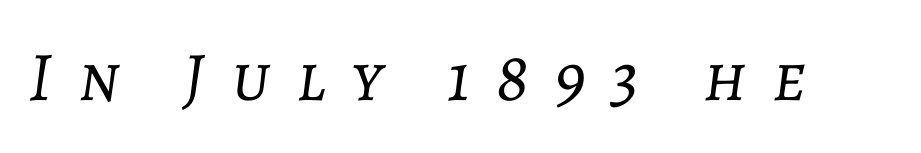
{"italic": "yes", "lean": "right", "slant_degrees": 7, "bold": "no", "weight": "light", "width": "normal", "stroke_contrast": "low", "x_height": "medium", "monospaced": "no", "underline": "no", "letter_spacing": "wide", "letter_spacing_em": 0.37, "glyph_px": 70}
